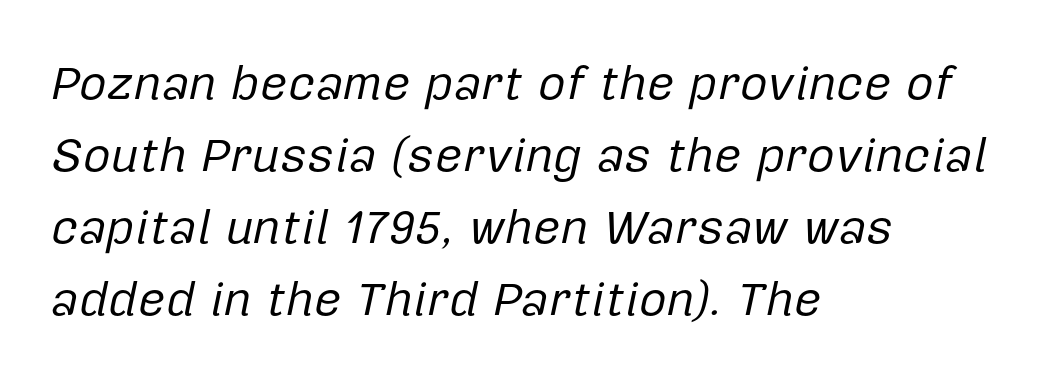
The image shows 48 px regular-weight type, italic (leaning right); set left-aligned, normal line spacing (1.5x), normal letter spacing, not underlined; low stroke contrast and a medium x-height.
